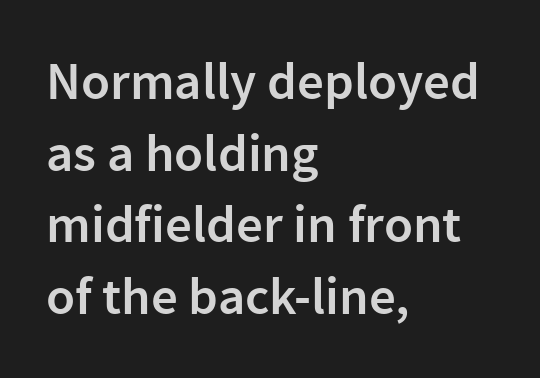
The image shows 53 px semibold sans-serif type, upright; set left-aligned, normal line spacing (1.35x), normal letter spacing, not underlined; low stroke contrast and a medium x-height.
